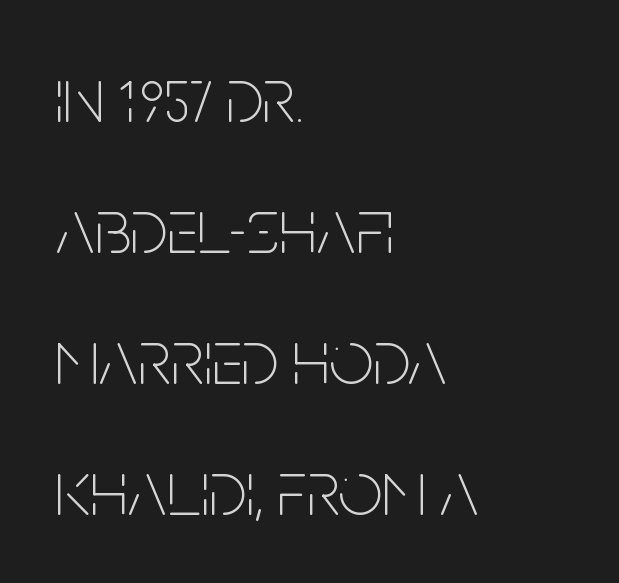
Q: Is the text bold? A: No.
Q: Is the text italic (slanted)? A: No, it is upright.
Q: Is the typeface a serif or a sans-serif typeface? A: Sans-serif.
Q: Is the text underlined? A: No.
Q: How is the paragraph aligned? A: Left-aligned.
Q: Is the spacing between letters normal or unusually wide? A: Normal.
Q: Is the spacing between lines tight, normal or loose? A: Normal.
Q: Width (condensed, normal, or wide)? A: Condensed.
Q: Stroke contrast? A: Low.
Q: x-height? A: Large.
Q: Monospaced? A: No.
